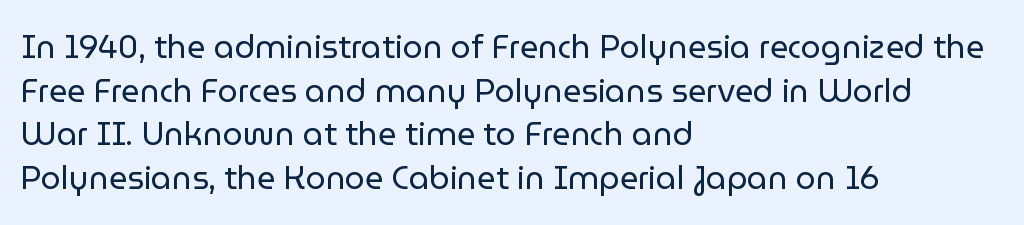
Counters stay open thanks to moderate or lighter strokes. Leading: standard. Reading down the block, your eye returns to a fixed left position each line. It's the straight-up-and-down kind of type.
